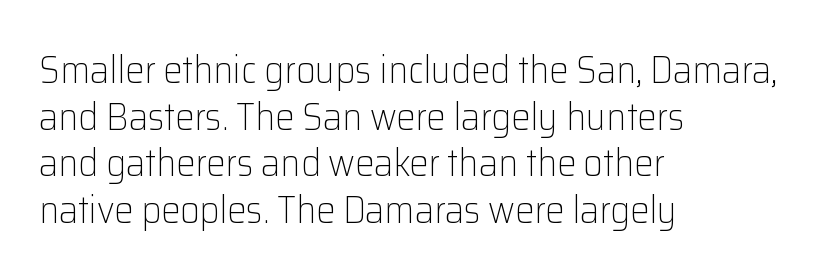
The image shows 38 px light sans-serif type, upright; set left-aligned, line spacing 1.23x, normal letter spacing, not underlined; low stroke contrast and a medium x-height.
